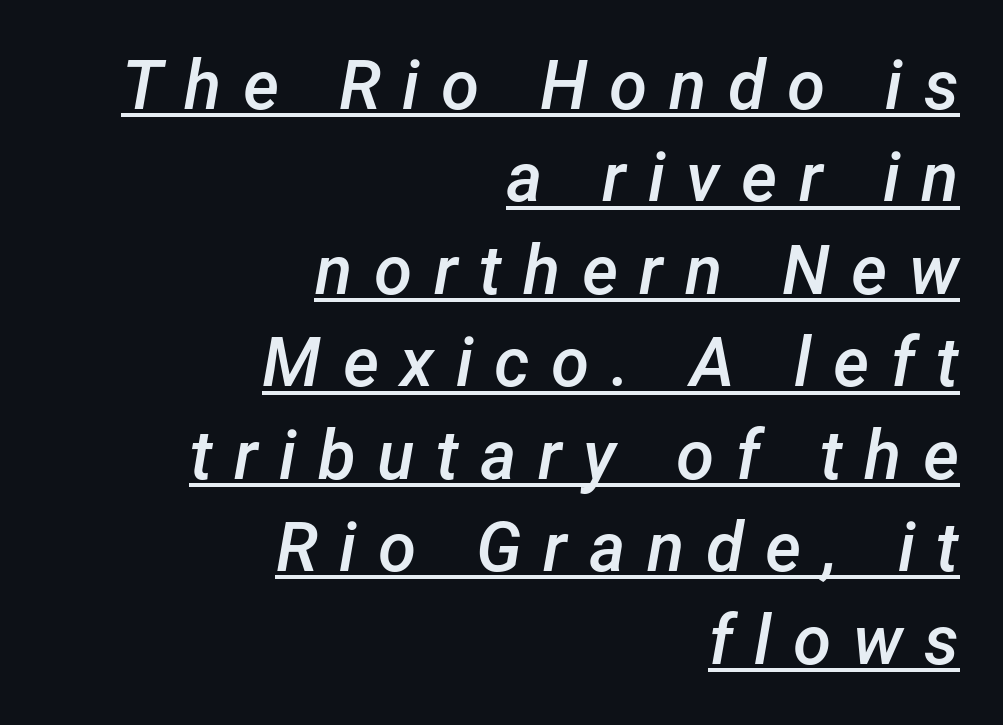
{"italic": "yes", "lean": "right", "slant_degrees": 12, "bold": "semi", "weight": "semibold", "width": "normal", "stroke_contrast": "low", "x_height": "medium", "monospaced": "no", "underline": "yes", "align": "right", "line_spacing": "normal", "line_spacing_ratio": 1.34, "letter_spacing": "wide", "letter_spacing_em": 0.31, "glyph_px": 69}
